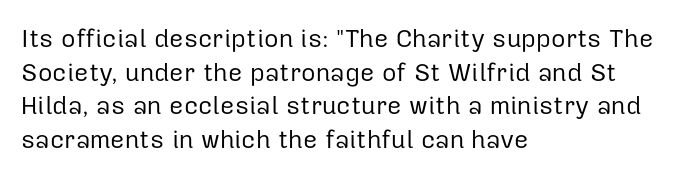
Q: Is the text bold? A: No.
Q: Is the text italic (slanted)? A: No, it is upright.
Q: Is the text underlined? A: No.
Q: How is the paragraph aligned? A: Left-aligned.
Q: Is the spacing between letters normal or unusually wide? A: Normal.
Q: Is the spacing between lines tight, normal or loose? A: Normal.
